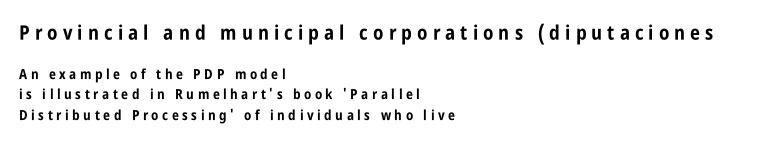
{"italic": "no", "bold": "yes", "underline": "no", "align": "left", "line_spacing": "normal", "line_spacing_ratio": 1.48, "letter_spacing": "wide", "letter_spacing_em": 0.25, "larger_block": "first", "size_ratio": 1.43, "glyph_px": 20}
